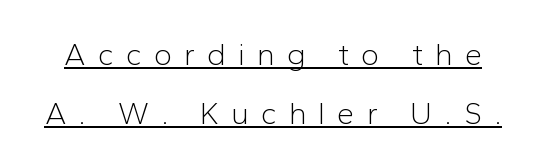
{"serif": "no", "italic": "no", "bold": "no", "weight": "light", "width": "normal", "stroke_contrast": "low", "x_height": "medium", "monospaced": "no", "underline": "yes", "line_spacing": "loose", "line_spacing_ratio": 1.91, "letter_spacing": "wide", "letter_spacing_em": 0.39, "glyph_px": 31}
